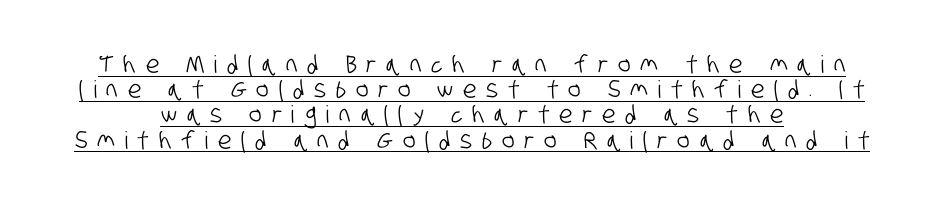
{"underline": "yes", "align": "center", "line_spacing": "tight", "line_spacing_ratio": 1.05, "letter_spacing": "wide", "letter_spacing_em": 0.41, "glyph_px": 24}
